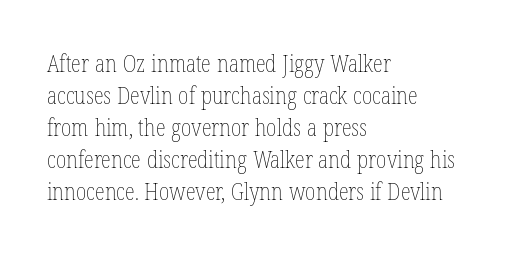
{"italic": "no", "bold": "no", "underline": "no", "align": "left", "line_spacing": "normal", "line_spacing_ratio": 1.39, "letter_spacing": "normal", "letter_spacing_em": 0.0, "glyph_px": 23}
